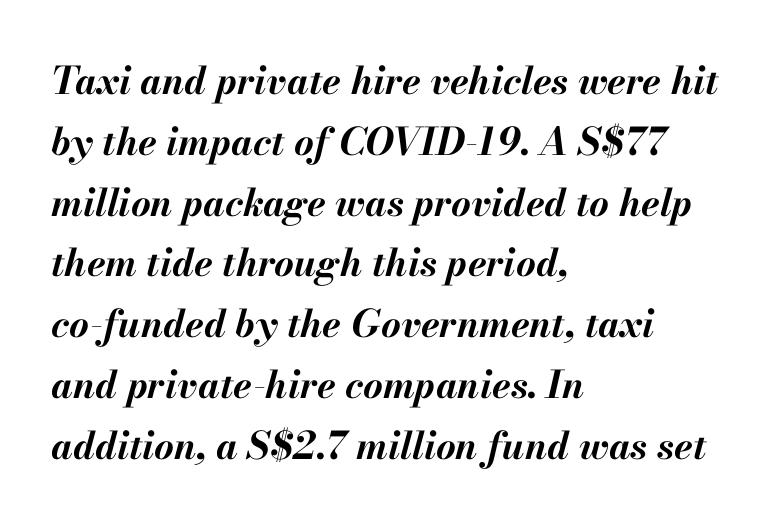
In terms of weight, the rendering is a true, heavy bold. The face used here has a pronounced slope to its letters. Each letter keeps its own natural width here, so spacing adapts to shape. Observe the ordinary spacing: letters are neighbours, not strangers. Alignment: flush left. A typesetter would call this leading conventional body-copy spacing.
